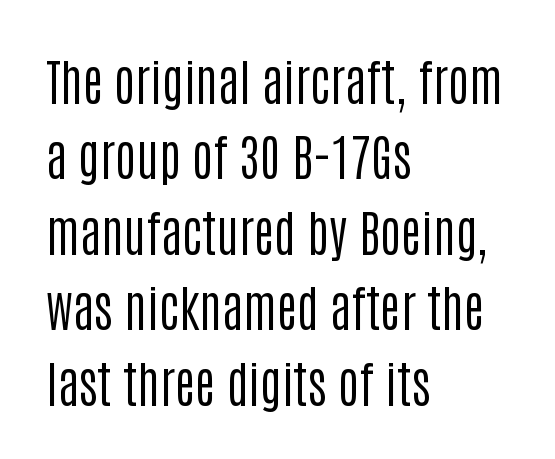
{"serif": "no", "italic": "no", "bold": "no", "weight": "regular", "width": "condensed", "stroke_contrast": "low", "x_height": "large", "monospaced": "no", "underline": "no", "align": "left", "line_spacing": "normal", "line_spacing_ratio": 1.51, "letter_spacing": "normal", "letter_spacing_em": 0.0, "glyph_px": 50}
